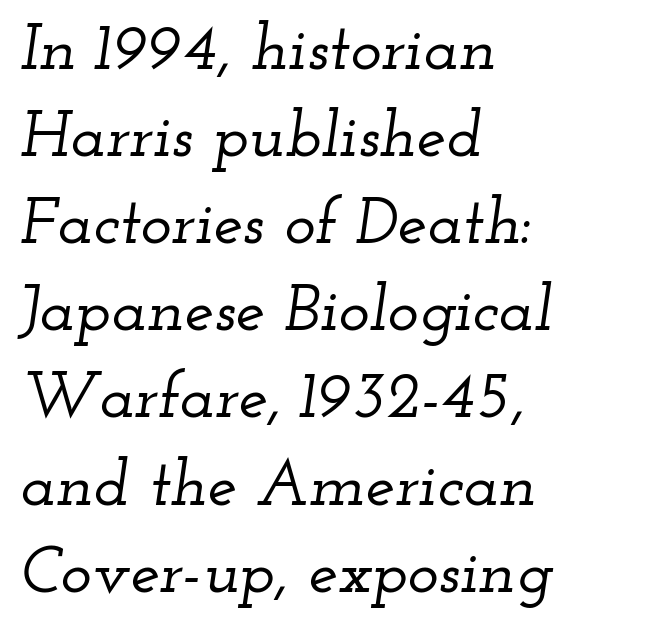
{"serif": "yes", "italic": "yes", "lean": "right", "slant_degrees": 12, "width": "wide", "stroke_contrast": "low", "x_height": "small", "monospaced": "no", "underline": "no", "align": "left", "line_spacing": "normal", "line_spacing_ratio": 1.32, "letter_spacing": "normal", "letter_spacing_em": 0.0, "glyph_px": 66}
